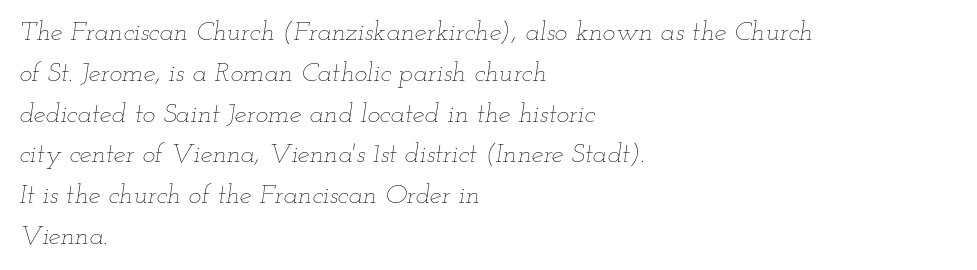
The image shows 27 px text type, italic (leaning right); set left-aligned, normal line spacing (1.51x), normal letter spacing, not underlined.
